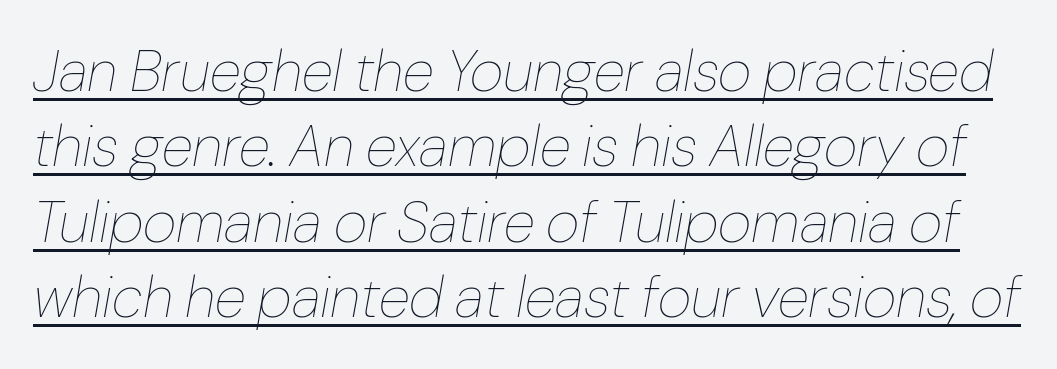
The image shows 58 px thin type, italic (leaning right); set normal line spacing (1.3x), normal letter spacing, underlined; low stroke contrast and a medium x-height.
